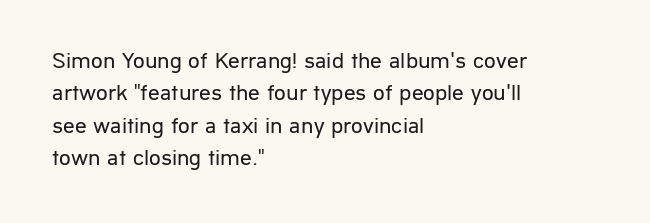
The image shows 23 px text type, upright; set left-aligned, normal line spacing (1.41x), normal letter spacing, not underlined.
